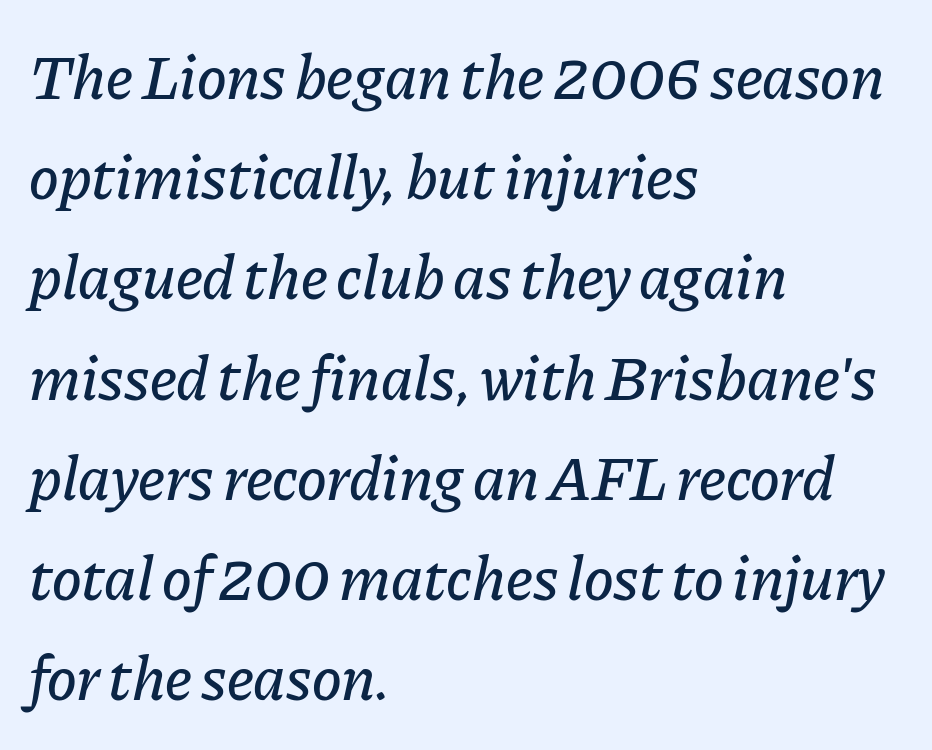
The baseline area is clear. Every character sits at an angle, as italics do. In terms of letterspacing, this is plain default setting. Baseline-to-baseline distance is the conventional proportion of letter height. Every row of glyphs begins at an identical x-position on the left.
